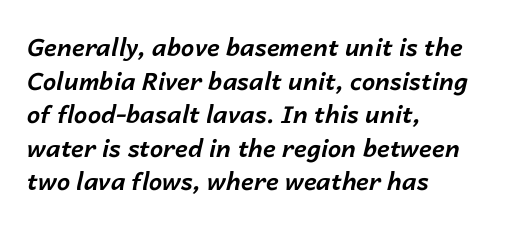
Casual observation: everything's shoved over to the left. The font's italic variant was chosen for this text. Short note: letters normally spaced. Bare-footed words on every line. Thick stems and heavy bowls — unmistakably bold.
